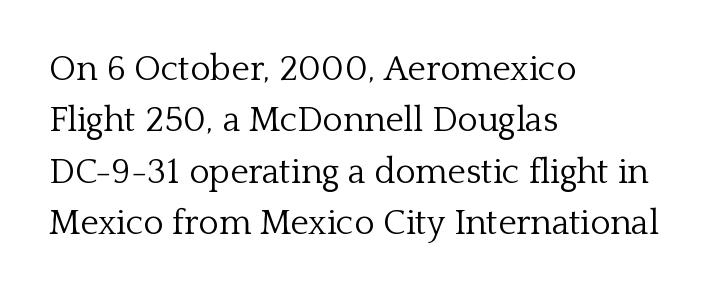
Q: Is the text bold? A: No.
Q: Is the text italic (slanted)? A: No, it is upright.
Q: Is the typeface a serif or a sans-serif typeface? A: Serif.
Q: Is the text underlined? A: No.
Q: How is the paragraph aligned? A: Left-aligned.
Q: Is the spacing between letters normal or unusually wide? A: Normal.
Q: Is the spacing between lines tight, normal or loose? A: Normal.
Q: Width (condensed, normal, or wide)? A: Normal.
Q: Stroke contrast? A: Low.
Q: x-height? A: Medium.
Q: Monospaced? A: No.
